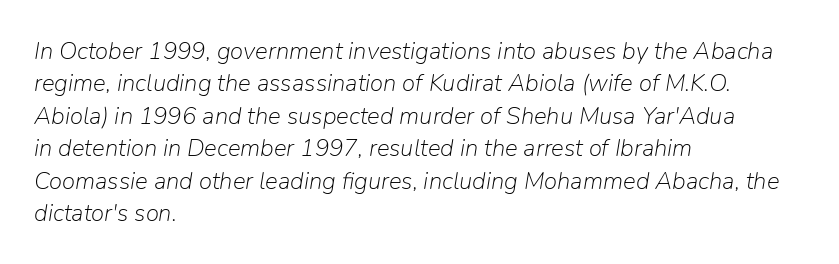
Does extra space separate the letters? No, they use regular spacing. The face used here has a pronounced slope to its letters. In CSS terms this would be text-align: left. Quick note: underline off. The rows are spaced the way most documents space them.
